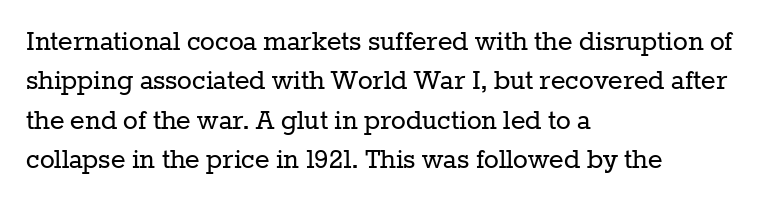
{"serif": "yes", "italic": "no", "bold": "no", "weight": "regular", "width": "normal", "stroke_contrast": "low", "x_height": "medium", "monospaced": "no", "underline": "no", "align": "left", "line_spacing": "normal", "line_spacing_ratio": 1.27, "letter_spacing": "normal", "letter_spacing_em": 0.0, "glyph_px": 31}
